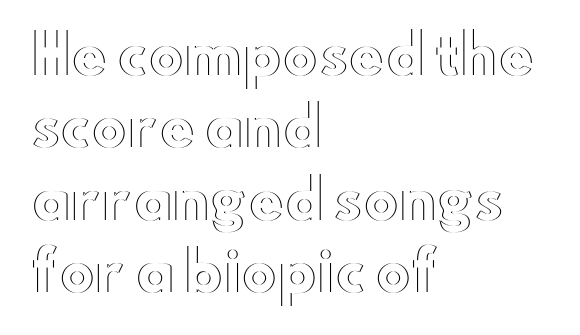
Line starts are locked; line ends wander. Nothing unusual about the tracking: characters are spaced as the font intends. Proportional: the letters do not fall into vertical columns. Posture: straight, roman, zero tilt. Regular leading. Lines of text with bare space underneath.
